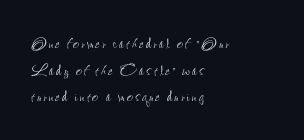
The image shows 21 px text type; set left-aligned, normal line spacing (1.27x), not underlined.
